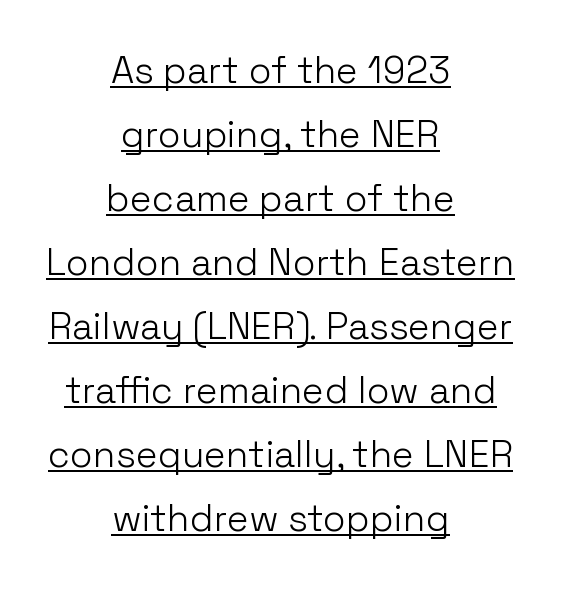
Q: Is the text bold? A: No.
Q: Is the text italic (slanted)? A: No, it is upright.
Q: Is the typeface a serif or a sans-serif typeface? A: Sans-serif.
Q: Is the text underlined? A: Yes.
Q: How is the paragraph aligned? A: Centered.
Q: Is the spacing between letters normal or unusually wide? A: Normal.
Q: Width (condensed, normal, or wide)? A: Normal.
Q: Stroke contrast? A: Low.
Q: x-height? A: Medium.
Q: Monospaced? A: No.
